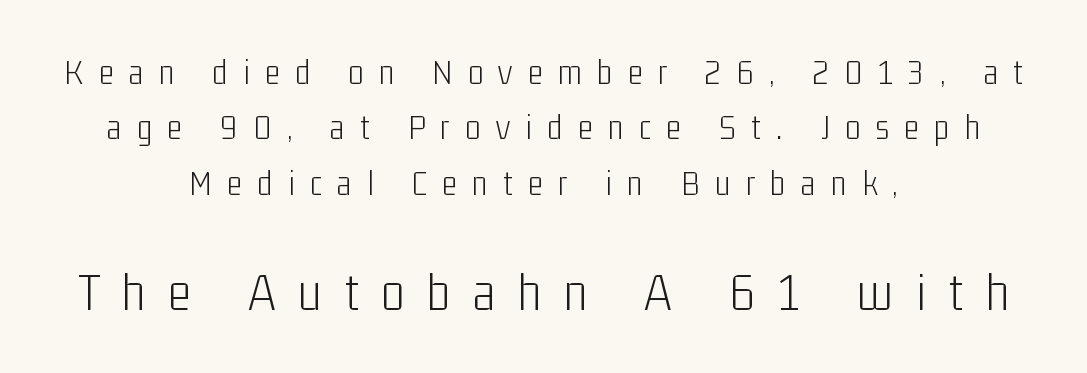
The image shows 54 px light, condensed sans-serif type, upright; set centered, normal line spacing (1.54x), unusually wide letter spacing (+0.43 em), not underlined; the second (bottom) block is 1.5x larger; low stroke contrast and a medium x-height.
